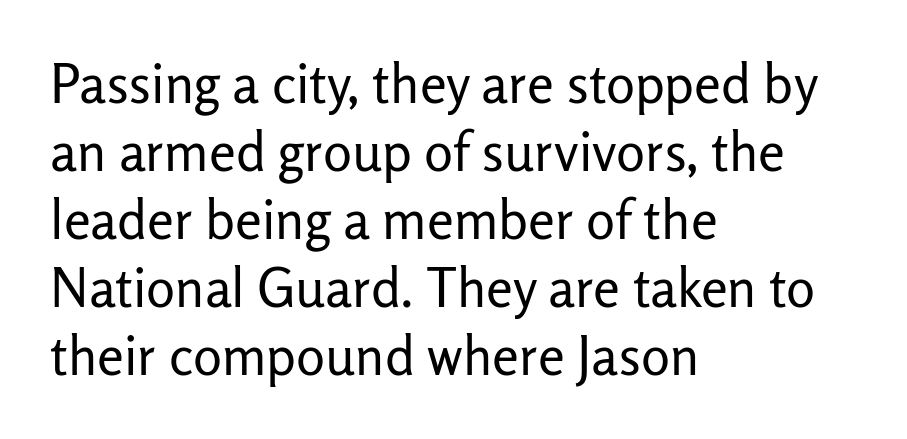
Q: Is the text bold? A: No.
Q: Is the text italic (slanted)? A: No, it is upright.
Q: Is the typeface a serif or a sans-serif typeface? A: Sans-serif.
Q: Is the text underlined? A: No.
Q: How is the paragraph aligned? A: Left-aligned.
Q: Is the spacing between letters normal or unusually wide? A: Normal.
Q: Is the spacing between lines tight, normal or loose? A: Normal.
Q: Width (condensed, normal, or wide)? A: Normal.
Q: Stroke contrast? A: Low.
Q: x-height? A: Medium.
Q: Monospaced? A: No.
